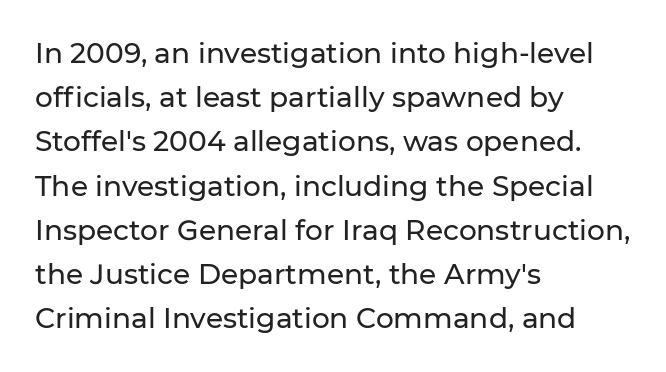
Q: Is the text italic (slanted)? A: No, it is upright.
Q: Is the typeface a serif or a sans-serif typeface? A: Sans-serif.
Q: Is the text underlined? A: No.
Q: How is the paragraph aligned? A: Left-aligned.
Q: Is the spacing between letters normal or unusually wide? A: Normal.
Q: Is the spacing between lines tight, normal or loose? A: Normal.
Q: Width (condensed, normal, or wide)? A: Normal.
Q: Stroke contrast? A: Low.
Q: x-height? A: Medium.
Q: Monospaced? A: No.
